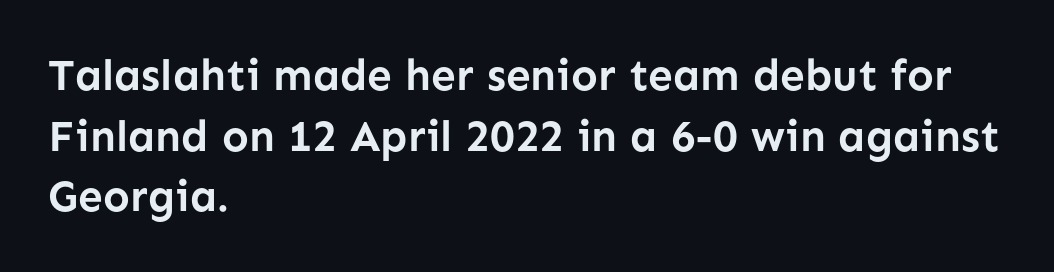
The image shows 44 px semibold sans-serif type, upright; set left-aligned, normal line spacing (1.38x), normal letter spacing, not underlined; low stroke contrast and a medium x-height.
